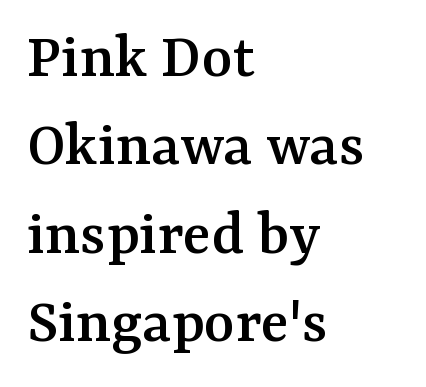
The image shows 66 px serif type, upright; set left-aligned, normal line spacing (1.34x), normal letter spacing, not underlined; medium stroke contrast and a medium x-height.
